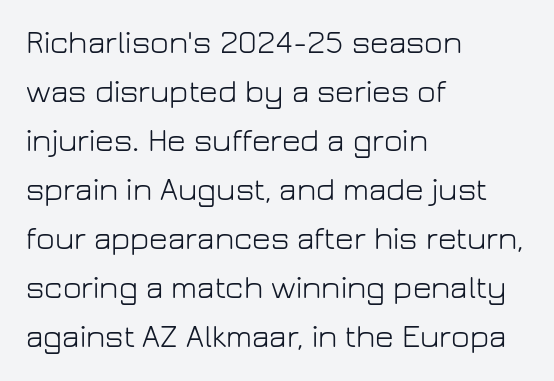
{"serif": "no", "italic": "no", "bold": "no", "weight": "light", "width": "normal", "stroke_contrast": "low", "x_height": "medium", "monospaced": "no", "underline": "no", "align": "left", "line_spacing": "normal", "line_spacing_ratio": 1.53, "letter_spacing": "normal", "letter_spacing_em": 0.0, "glyph_px": 32}
